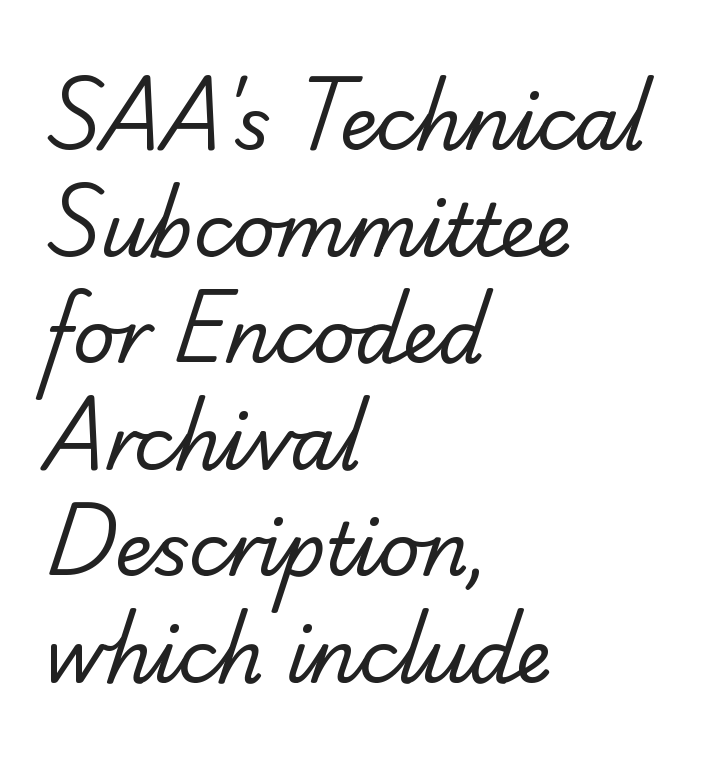
The image shows 73 px regular-weight serif type; set left-aligned, normal line spacing (1.46x), normal letter spacing, not underlined; low stroke contrast and a small x-height.
